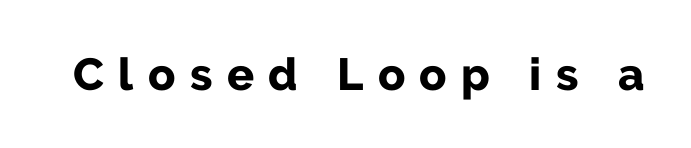
The area under the type is left untouched. Varying glyph widths throughout — classic text-font behaviour. Font category for this specimen: sans-serif. This is the regular roman posture of the typeface.
